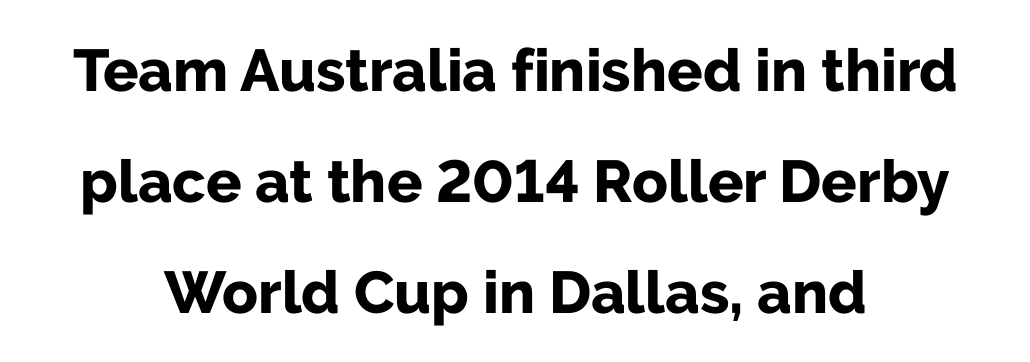
Q: Is the text bold? A: Yes.
Q: Is the text italic (slanted)? A: No, it is upright.
Q: Is the typeface a serif or a sans-serif typeface? A: Sans-serif.
Q: Is the text underlined? A: No.
Q: How is the paragraph aligned? A: Centered.
Q: Is the spacing between letters normal or unusually wide? A: Normal.
Q: Width (condensed, normal, or wide)? A: Normal.
Q: Stroke contrast? A: Low.
Q: x-height? A: Medium.
Q: Monospaced? A: No.
